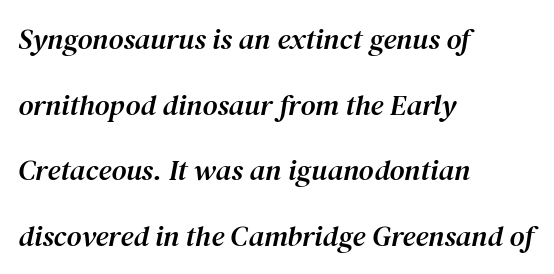
Q: Is the text italic (slanted)? A: Yes, it leans right by about 12 degrees.
Q: Is the typeface a serif or a sans-serif typeface? A: Serif.
Q: Is the text underlined? A: No.
Q: How is the paragraph aligned? A: Left-aligned.
Q: Is the spacing between letters normal or unusually wide? A: Normal.
Q: Is the spacing between lines tight, normal or loose? A: Loose.
Q: Width (condensed, normal, or wide)? A: Normal.
Q: Stroke contrast? A: Medium.
Q: x-height? A: Medium.
Q: Monospaced? A: No.
